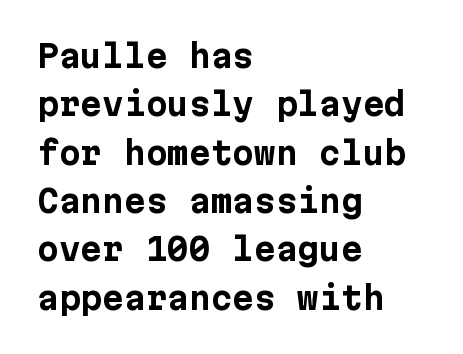
Leading matches the norm, producing a regular column. It's the straight-up-and-down kind of type. Just letters on the line, the space beneath them empty. To sum up the face: it is a sans, with no serifs.
